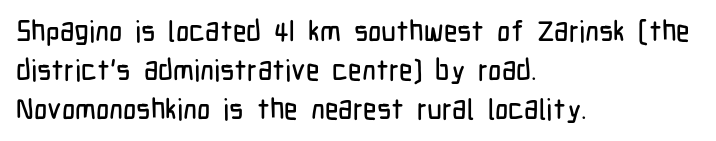
Q: Is the text italic (slanted)? A: No, it is upright.
Q: Is the typeface a serif or a sans-serif typeface? A: Sans-serif.
Q: Is the text underlined? A: No.
Q: How is the paragraph aligned? A: Left-aligned.
Q: Is the spacing between letters normal or unusually wide? A: Normal.
Q: Is the spacing between lines tight, normal or loose? A: Normal.
Q: Width (condensed, normal, or wide)? A: Condensed.
Q: Stroke contrast? A: Low.
Q: x-height? A: Medium.
Q: Monospaced? A: No.
